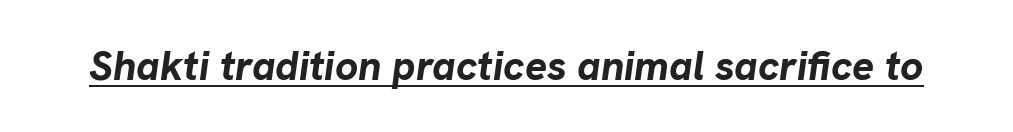
Q: Is the text bold? A: Yes.
Q: Is the text italic (slanted)? A: Yes, it leans right by about 8 degrees.
Q: Is the text underlined? A: Yes.
Q: Is the spacing between letters normal or unusually wide? A: Normal.
Q: Width (condensed, normal, or wide)? A: Normal.
Q: Stroke contrast? A: Low.
Q: x-height? A: Medium.
Q: Monospaced? A: No.
